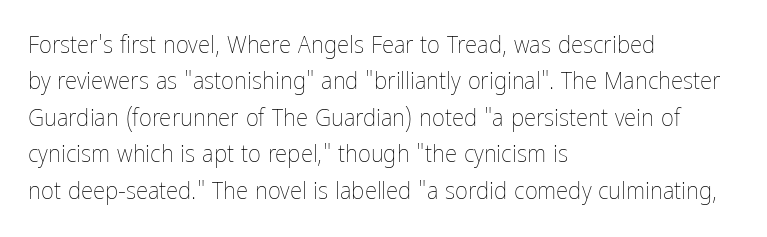
Q: Is the text bold? A: No.
Q: Is the text italic (slanted)? A: No, it is upright.
Q: Is the text underlined? A: No.
Q: How is the paragraph aligned? A: Left-aligned.
Q: Is the spacing between letters normal or unusually wide? A: Normal.
Q: Is the spacing between lines tight, normal or loose? A: Normal.
